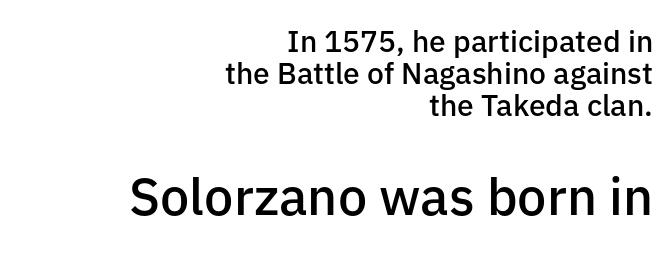
The image shows 52 px semibold sans-serif type, upright; set right-aligned, tight line spacing (1.07x), normal letter spacing, not underlined; the second (bottom) block is 1.73x larger; low stroke contrast and a medium x-height.
